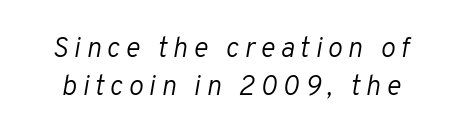
The image shows 28 px light type, italic (leaning right); set normal line spacing (1.35x), unusually wide letter spacing (+0.2 em), not underlined; low stroke contrast and a medium x-height.
